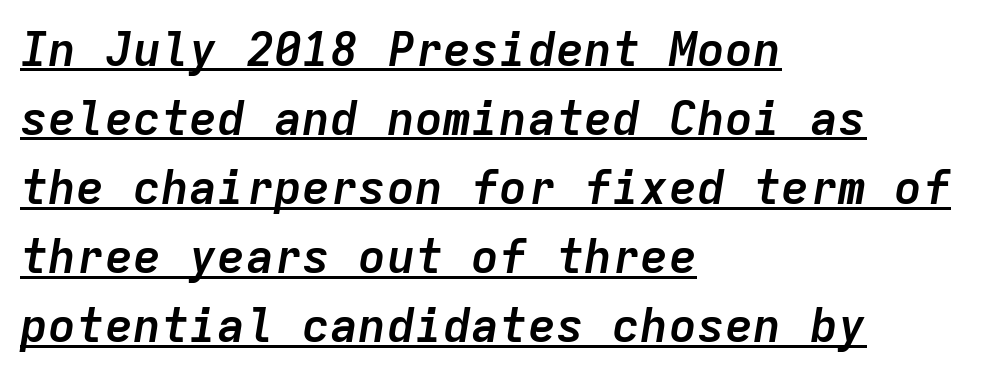
Q: Is the text bold? A: Yes.
Q: Is the text italic (slanted)? A: Yes, it leans right by about 9 degrees.
Q: Is the text underlined? A: Yes.
Q: How is the paragraph aligned? A: Left-aligned.
Q: Is the spacing between letters normal or unusually wide? A: Normal.
Q: Is the spacing between lines tight, normal or loose? A: Normal.
Q: Width (condensed, normal, or wide)? A: Normal.
Q: Stroke contrast? A: Low.
Q: x-height? A: Medium.
Q: Monospaced? A: Yes.
